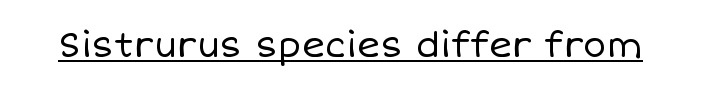
Is this a heavy cut? Hardly; it is regular or lighter. No italicization has been applied; the sample stays upright. These lines are rendered in a variable-pitch font. Standard letterfit; no display-style spreading of the glyphs.
